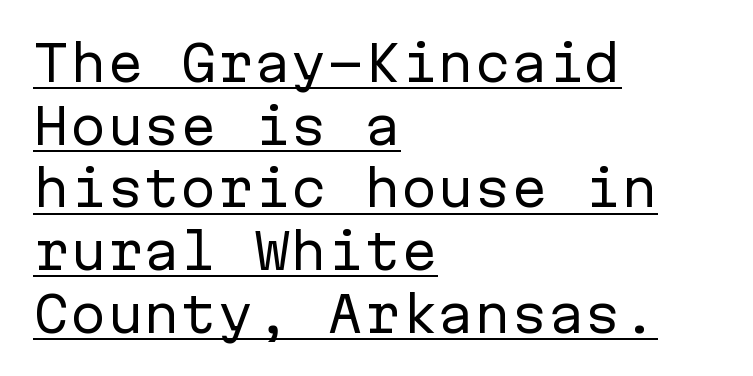
The passage shown stacks its lines at a standard gap. Glyph-to-glyph distance matches everyday printed text. Does the copy run flush right? No — it runs flush left. The lettering holds an erect, upright posture throughout.
